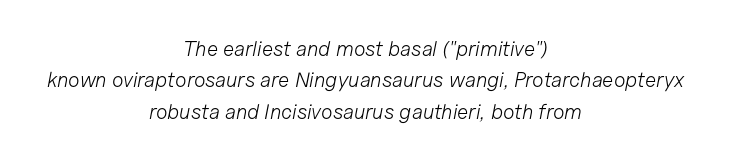
The image shows 21 px text type, italic (leaning right); set centered, normal line spacing (1.49x), normal letter spacing, not underlined.
